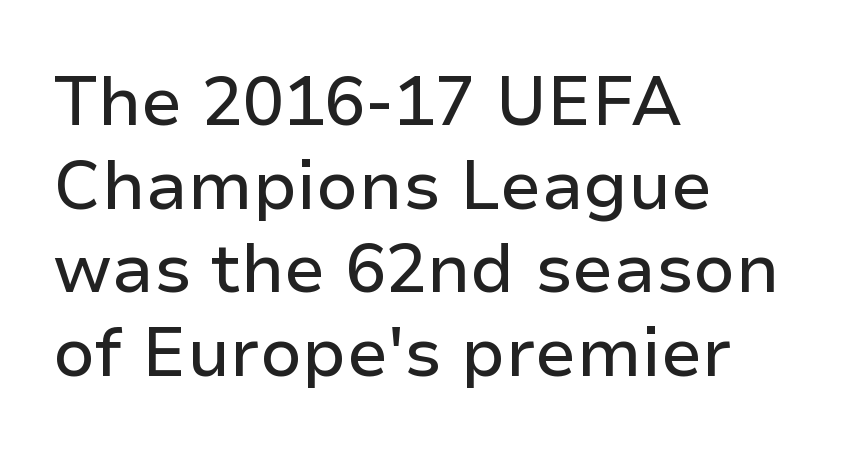
Q: Is the text italic (slanted)? A: No, it is upright.
Q: Is the typeface a serif or a sans-serif typeface? A: Sans-serif.
Q: Is the text underlined? A: No.
Q: How is the paragraph aligned? A: Left-aligned.
Q: Is the spacing between letters normal or unusually wide? A: Normal.
Q: Width (condensed, normal, or wide)? A: Normal.
Q: Stroke contrast? A: Low.
Q: x-height? A: Medium.
Q: Monospaced? A: No.
